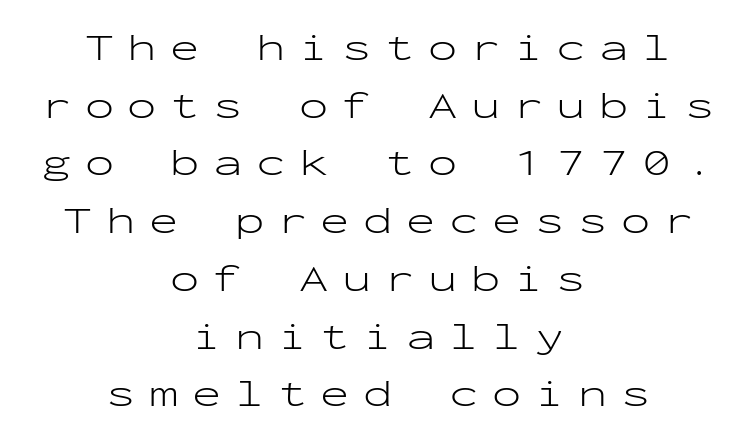
I'd call this a sans setting — the letters go barefoot. Observe the wide spacing: letters keep a clear distance from each other. Each letter, wide or thin by design, is forced into the same width here. Every row of glyphs is offset so its center matches the block's center. A light-to-regular cut is what we see here. The glyphs are unaccompanied by any horizontal stroke below them.
